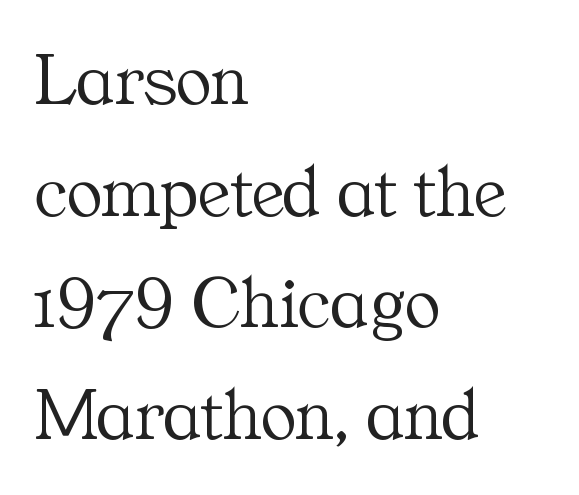
Nobody drew a line under any word here. All the whitespace from short lines collects on the right. The letters stand straight up with perfectly vertical stems. Default kerning and tracking; the words read as compact shapes.
